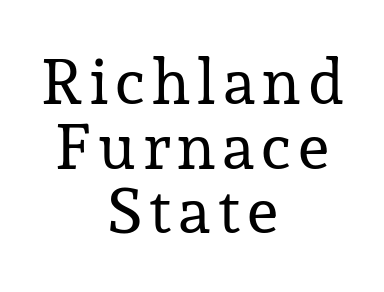
The image shows 64 px regular-weight serif type, upright; set centered, tight line spacing (1.01x), not underlined; low stroke contrast and a medium x-height.
